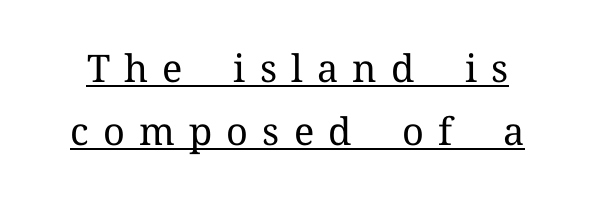
There is plenty of visible air inserted between adjacent glyphs. The rendering uses a moderate line-height, typical for paragraphs. A typesetter would mark this as roman, not italic. The typesetting does not lean heavy: it is not bold. This sample uses a serif face.
